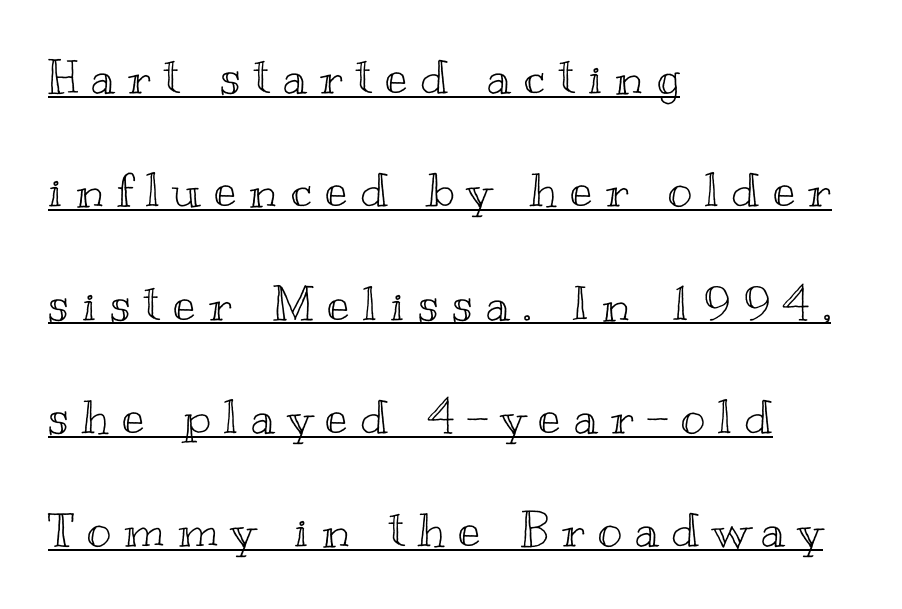
The image shows 47 px wide type, upright; set left-aligned, loose line spacing (2.41x), unusually wide letter spacing (+0.28 em), underlined; a small x-height.
